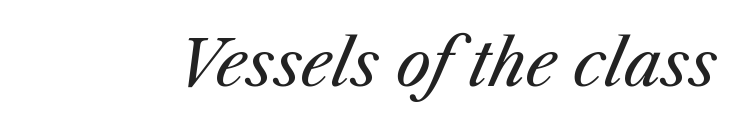
This is not heavy type; no bold has been used. The words here are not underlined. Do the characters align in a grid? No, the font is proportional. Observe the lean: these are italic letterforms.
